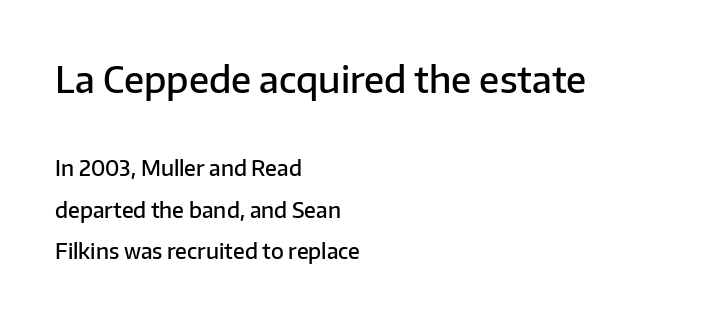
The lettering stays uniformly vertical, giving the passage a roman look. Do the characters align in a grid? No, the font is proportional. Here the first block reads like a headline and the second like body copy. Heft: intermediate — a semibold.
